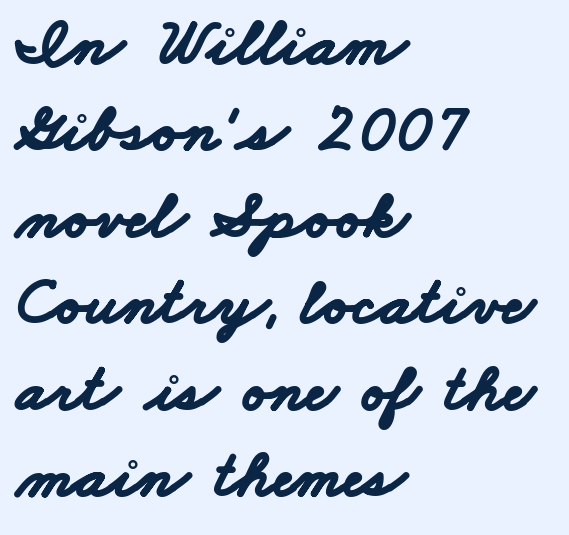
Regarding leading, the lines here are spaced in the standard way. Tracking value appears to be zero — textbook default spacing. The passage shown is typeset with a sans-serif family. This rendering uses left alignment, leaving the right contour irregular.
